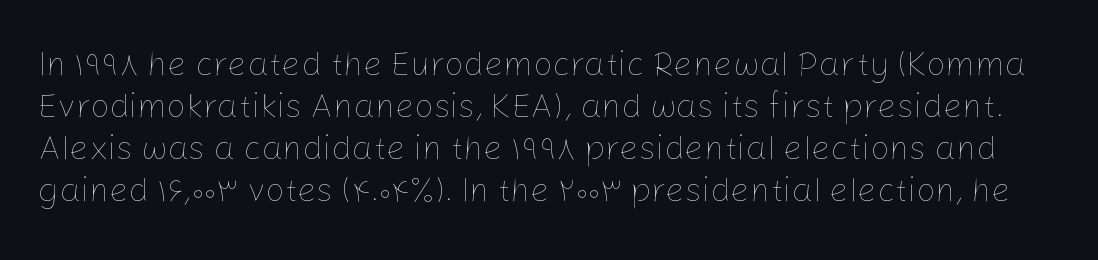
{"italic": "no", "bold": "no", "weight": "thin", "width": "normal", "stroke_contrast": "low", "x_height": "medium", "monospaced": "no", "underline": "no", "line_spacing_ratio": 1.24, "letter_spacing": "normal", "letter_spacing_em": 0.0, "glyph_px": 34}
